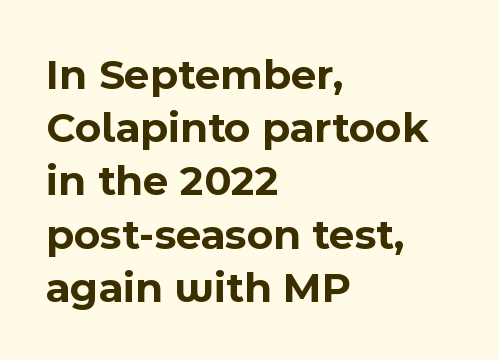
Q: Is the text bold? A: Yes.
Q: Is the text italic (slanted)? A: No, it is upright.
Q: Is the typeface a serif or a sans-serif typeface? A: Sans-serif.
Q: Is the text underlined? A: No.
Q: How is the paragraph aligned? A: Left-aligned.
Q: Is the spacing between letters normal or unusually wide? A: Normal.
Q: Width (condensed, normal, or wide)? A: Normal.
Q: x-height? A: Medium.
Q: Monospaced? A: No.
